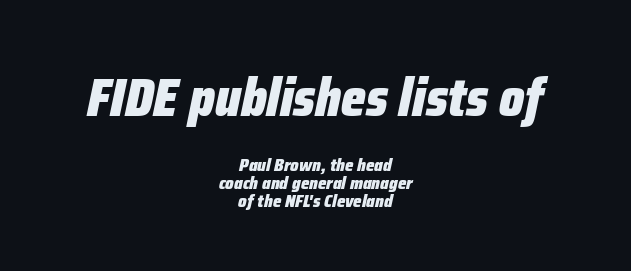
Q: Is the text bold? A: Yes.
Q: Is the text italic (slanted)? A: Yes, it leans right by about 12 degrees.
Q: Is the text underlined? A: No.
Q: How is the paragraph aligned? A: Centered.
Q: Is the spacing between letters normal or unusually wide? A: Normal.
Q: Is the spacing between lines tight, normal or loose? A: Tight.
Q: Which block of text is set in a larger size, the first (top) or the second (bottom)? A: The first (top) one.
Q: Width (condensed, normal, or wide)? A: Condensed.
Q: Stroke contrast? A: Low.
Q: x-height? A: Medium.
Q: Monospaced? A: No.
